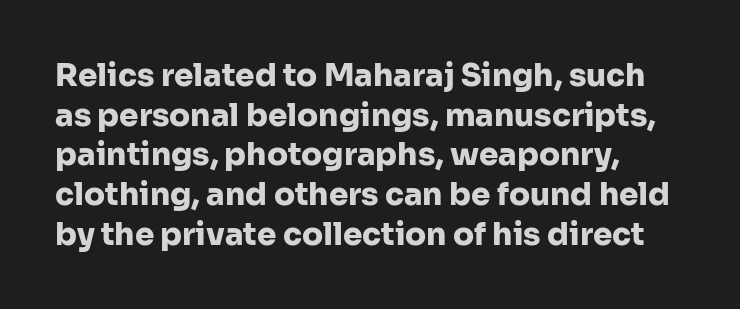
{"serif": "no", "italic": "no", "bold": "yes", "weight": "heavy", "width": "normal", "stroke_contrast": "low", "x_height": "medium", "monospaced": "no", "underline": "no", "align": "left", "line_spacing": "normal", "line_spacing_ratio": 1.28, "letter_spacing": "normal", "letter_spacing_em": 0.0, "glyph_px": 31}
